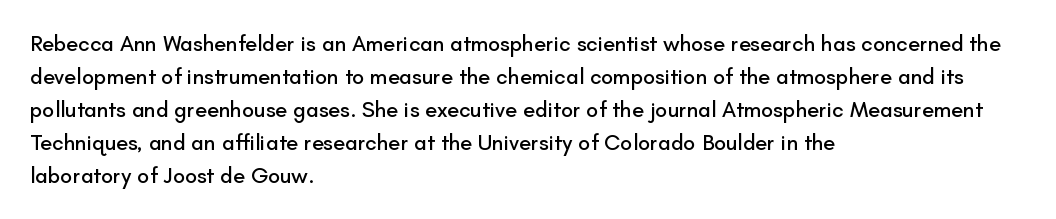
A clean baseline with only descenders dipping below it. Standard letterfit; no display-style spreading of the glyphs. Notice how descenders clear the ascenders below comfortably — that's standard leading. It's the straight-up-and-down kind of type. Does the copy run flush right? No — it runs flush left.
